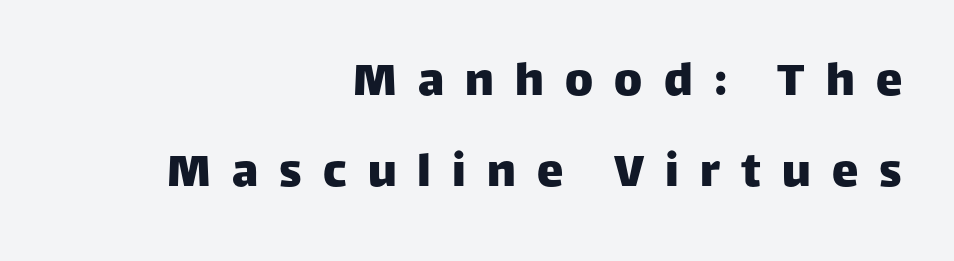
Q: Is the text italic (slanted)? A: No, it is upright.
Q: Is the typeface a serif or a sans-serif typeface? A: Sans-serif.
Q: Is the text underlined? A: No.
Q: How is the paragraph aligned? A: Right-aligned.
Q: Is the spacing between letters normal or unusually wide? A: Unusually wide.
Q: Width (condensed, normal, or wide)? A: Normal.
Q: Stroke contrast? A: Low.
Q: x-height? A: Large.
Q: Monospaced? A: No.
